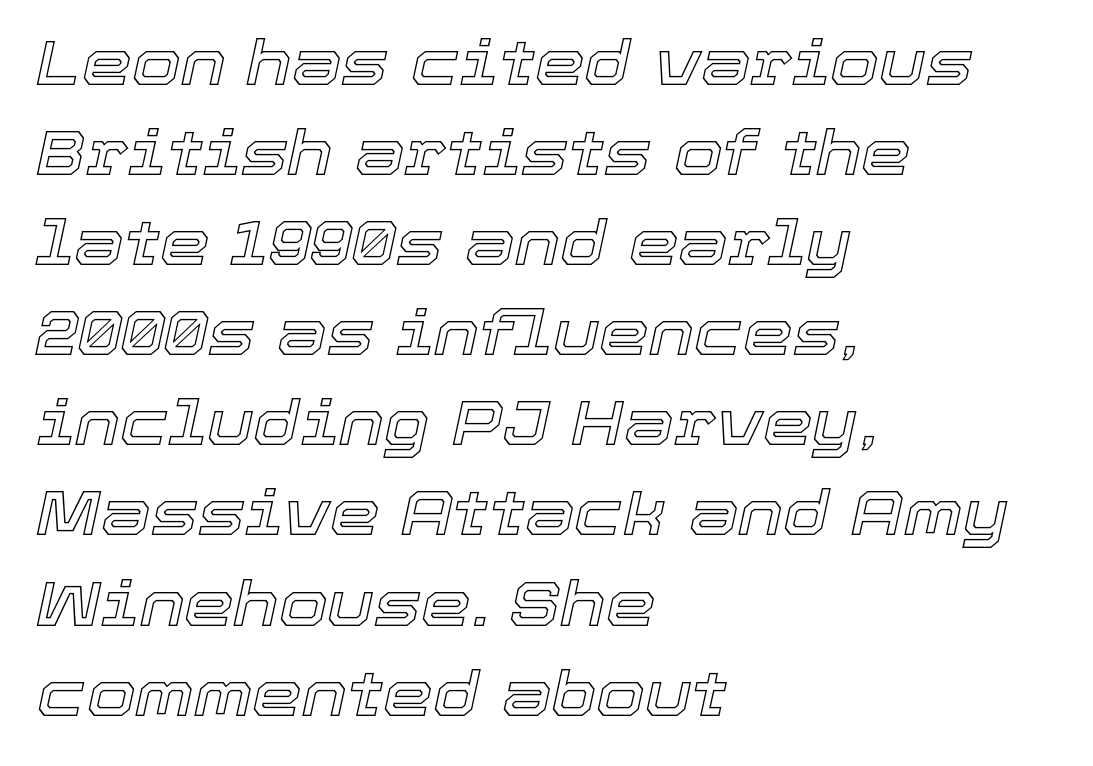
Does the leading feel generous? No, just average. The passage is arranged the way most books set body copy — flush left. An italicized treatment has been applied to the whole sample. Honestly, there is no underline to notice here at all. Students, note that the glyphs here touch the page at normal intervals.
